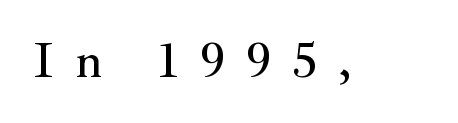
The image shows 49 px serif type, upright; set unusually wide letter spacing (+0.44 em), not underlined; medium stroke contrast and a small x-height.
